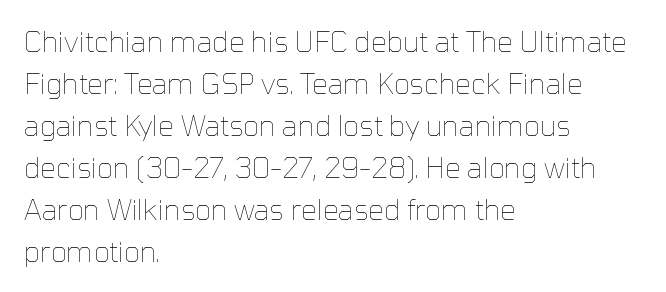
Q: Is the text bold? A: No.
Q: Is the text italic (slanted)? A: No, it is upright.
Q: Is the text underlined? A: No.
Q: How is the paragraph aligned? A: Left-aligned.
Q: Is the spacing between letters normal or unusually wide? A: Normal.
Q: Is the spacing between lines tight, normal or loose? A: Normal.
Q: Width (condensed, normal, or wide)? A: Normal.
Q: Stroke contrast? A: Low.
Q: x-height? A: Medium.
Q: Monospaced? A: No.
